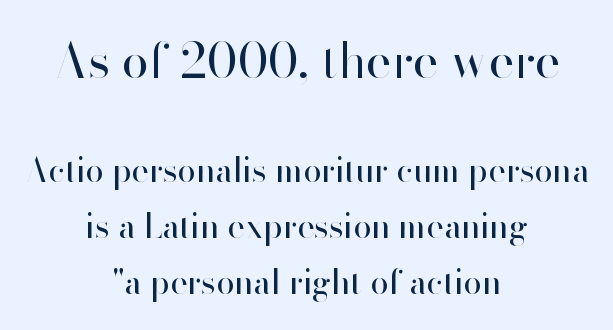
The emphasis by scale lands on block number one, above. Casual observation: everything's sitting right in the middle. The font sits on the lighter half of the weight spectrum, regular included. Unlike a traditional serif, this face leaves its strokes unadorned. Is this a fixed-width face? No — the glyphs have proportional, varying widths. Caption: standard tracking, unaltered.
